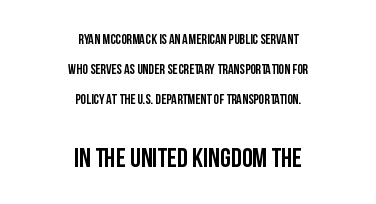
Q: Is the text italic (slanted)? A: No, it is upright.
Q: Is the text underlined? A: No.
Q: How is the paragraph aligned? A: Centered.
Q: Is the spacing between letters normal or unusually wide? A: Normal.
Q: Is the spacing between lines tight, normal or loose? A: Loose.
Q: Which block of text is set in a larger size, the first (top) or the second (bottom)? A: The second (bottom) one.
